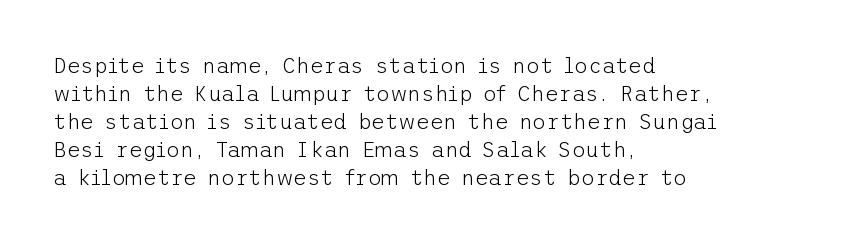
The paragraph has a hard left edge and a soft right edge. Rows of type keep a routine distance in the vertical direction. The letters sit at their default tracking, neither squeezed nor spread. Posture: vertical.
